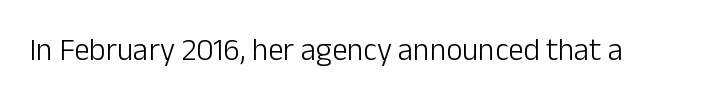
The image shows 31 px light sans-serif type, upright; set normal letter spacing, not underlined; low stroke contrast and a medium x-height.
